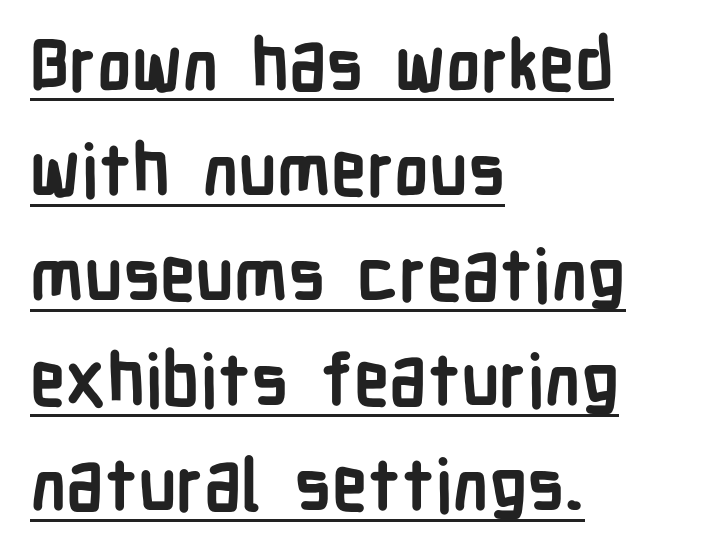
The glyphs are accompanied by a horizontal stroke just below them. The lettering holds an erect, upright posture throughout. Horizontal bands of white between lines are of average thickness. Inter-character spacing is left at the font's built-in metrics.
